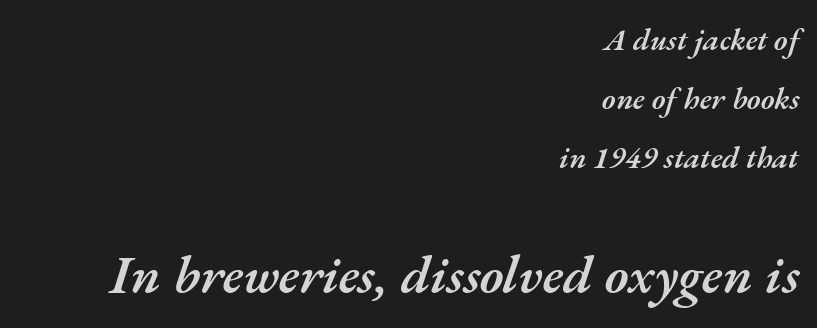
In terms of weight, the rendering is demibold, just under bold. Do the characters align in a grid? No, the font is proportional. The lines are spread far apart with generous leading. A student would call this right alignment; a typographer would say flush right, rag left. The lower block of text is set noticeably larger than the block above it.
